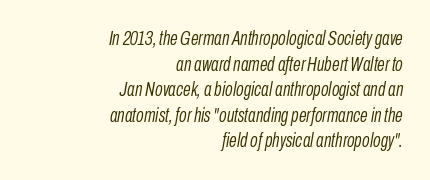
The face looks like a standard text weight, possibly lighter. The horizontal fit of the characters is conventional and even. Looking at the ascenders, they clearly lean. Quick note: underline off. Reading down the block, your eye finds every line finishing at a fixed right position.
